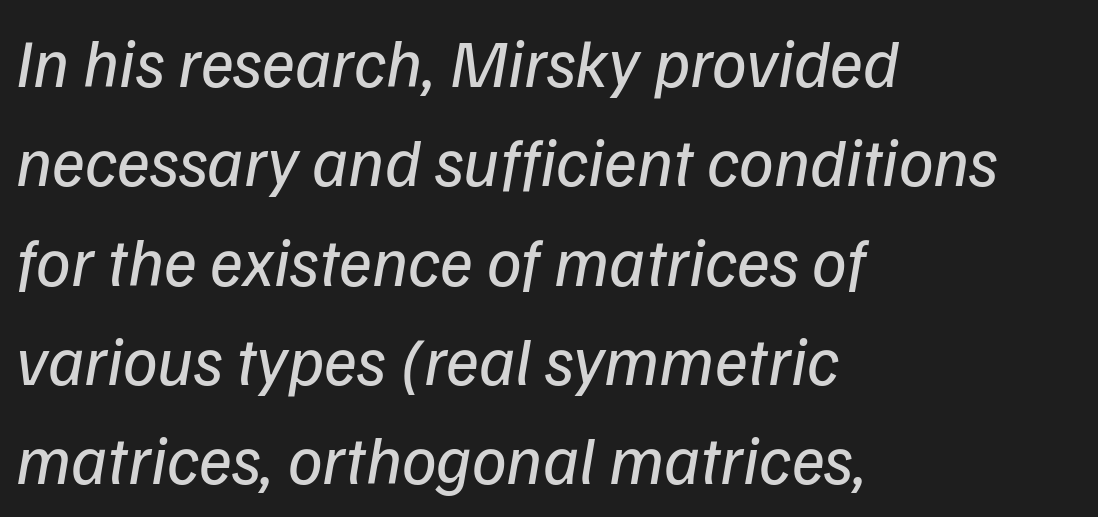
Q: Is the text bold? A: No.
Q: Is the text italic (slanted)? A: Yes, it leans right by about 9 degrees.
Q: Is the text underlined? A: No.
Q: How is the paragraph aligned? A: Left-aligned.
Q: Is the spacing between letters normal or unusually wide? A: Normal.
Q: Is the spacing between lines tight, normal or loose? A: Normal.
Q: Width (condensed, normal, or wide)? A: Normal.
Q: Stroke contrast? A: Low.
Q: x-height? A: Medium.
Q: Monospaced? A: No.
